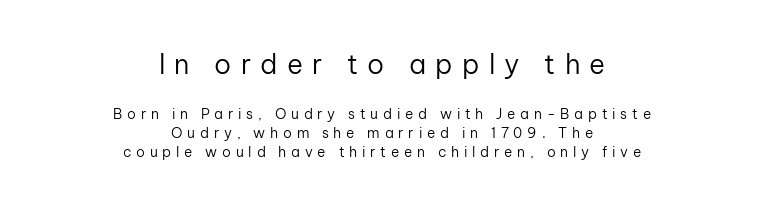
{"italic": "no", "bold": "no", "underline": "no", "align": "center", "line_spacing": "normal", "line_spacing_ratio": 1.35, "letter_spacing": "wide", "letter_spacing_em": 0.34, "larger_block": "first", "size_ratio": 1.93, "glyph_px": 27}
